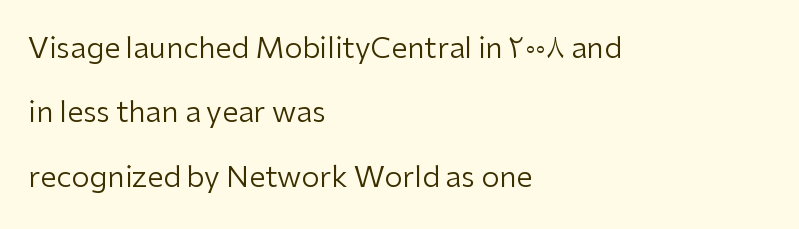
Q: Is the text bold? A: No.
Q: Is the text italic (slanted)? A: No, it is upright.
Q: Is the typeface a serif or a sans-serif typeface? A: Sans-serif.
Q: Is the text underlined? A: No.
Q: How is the paragraph aligned? A: Left-aligned.
Q: Is the spacing between letters normal or unusually wide? A: Normal.
Q: Is the spacing between lines tight, normal or loose? A: Loose.
Q: Width (condensed, normal, or wide)? A: Normal.
Q: Stroke contrast? A: Low.
Q: x-height? A: Medium.
Q: Monospaced? A: No.
